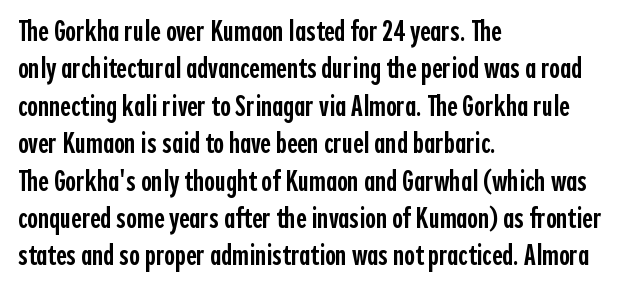
The image shows 29 px semibold, condensed sans-serif type, upright; set left-aligned, normal line spacing (1.29x), normal letter spacing, not underlined; a medium x-height.
